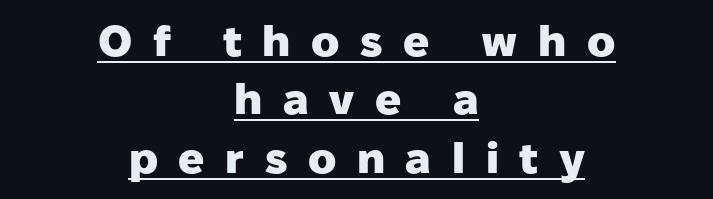
The image shows 43 px heavy sans-serif type, upright; set centered, normal line spacing (1.36x), unusually wide letter spacing (+0.48 em), underlined; low stroke contrast and a medium x-height.
